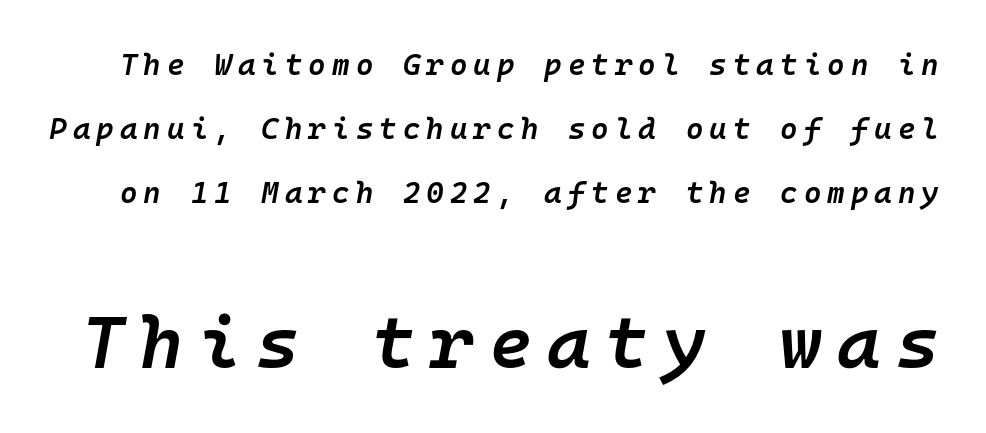
Set as a demibold, roughly 600 on the weight scale. Size contrast runs from small at the top to large at the bottom. This rendering features lettering with no underline. This sample uses expanded letter spacing, leaving extra air between glyphs. Italic? Definitely — the glyphs are oblique.
